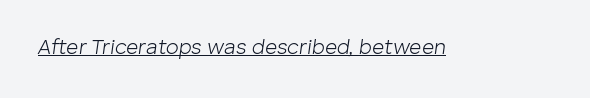
Q: Is the text bold? A: No.
Q: Is the text italic (slanted)? A: Yes, it leans right by about 8 degrees.
Q: Is the text underlined? A: Yes.
Q: Is the spacing between letters normal or unusually wide? A: Normal.
